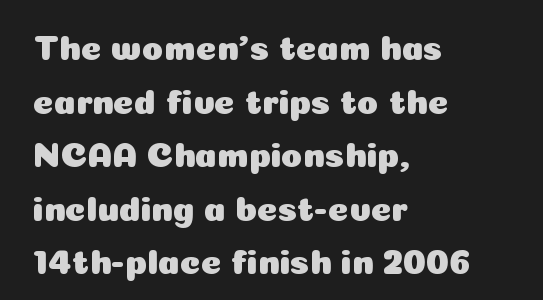
Q: Is the text italic (slanted)? A: No, it is upright.
Q: Is the typeface a serif or a sans-serif typeface? A: Sans-serif.
Q: Is the text underlined? A: No.
Q: How is the paragraph aligned? A: Left-aligned.
Q: Is the spacing between letters normal or unusually wide? A: Normal.
Q: Is the spacing between lines tight, normal or loose? A: Normal.
Q: Width (condensed, normal, or wide)? A: Normal.
Q: Stroke contrast? A: Low.
Q: x-height? A: Medium.
Q: Monospaced? A: No.
